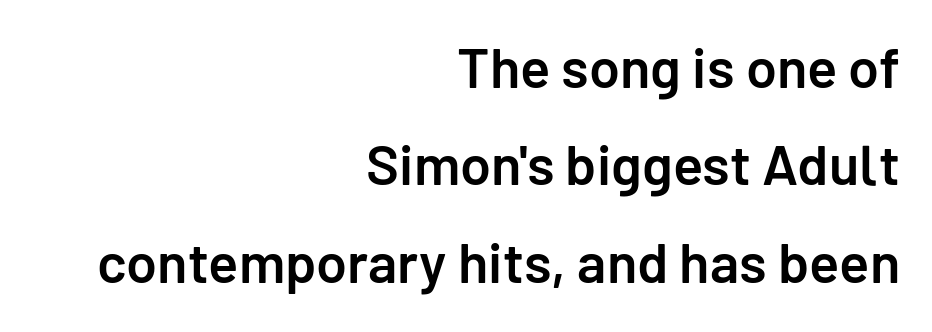
The image shows 56 px semibold sans-serif type, upright; set right-aligned, line spacing 1.74x, normal letter spacing, not underlined; low stroke contrast and a medium x-height.
